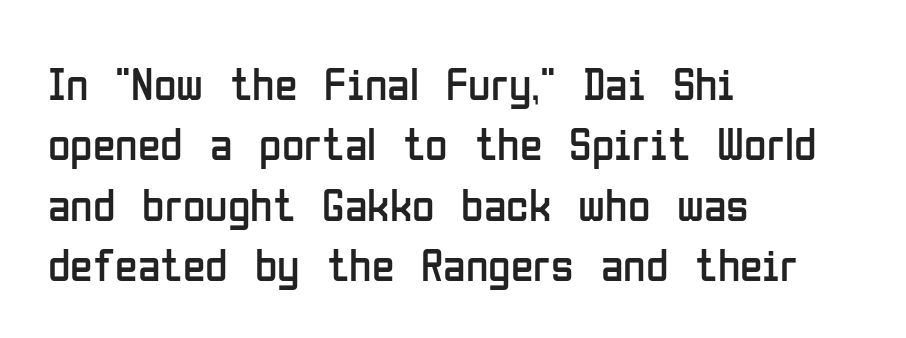
The image shows 46 px regular-weight, condensed sans-serif type, upright; set left-aligned, normal line spacing (1.31x), normal letter spacing, not underlined; low stroke contrast and a medium x-height.
